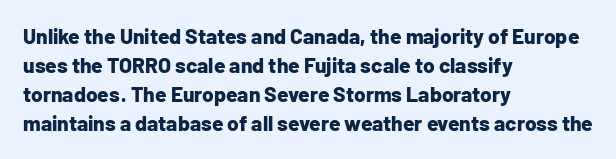
The image shows 21 px bold type, upright; set left-aligned, normal line spacing (1.38x), normal letter spacing, not underlined.
